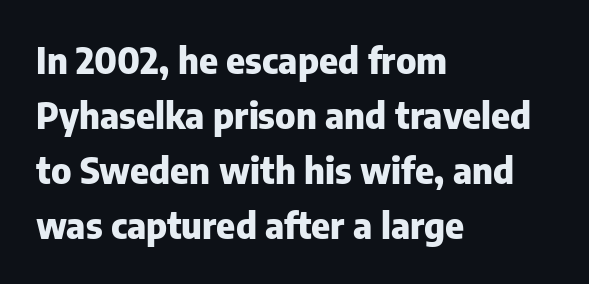
It's the straight-up-and-down kind of type. The rag falls on the right side of this text block. The passage shown stacks its lines at a standard gap. Varying glyph widths throughout — classic text-font behaviour. Letterform terminals end flat and unadorned throughout the passage. The face used here is rendered with its standard letterfit.
